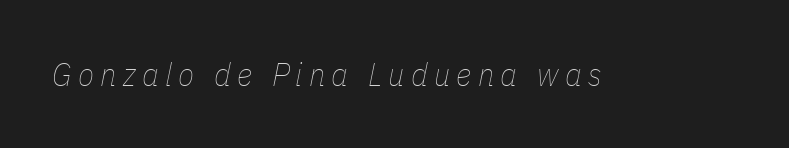
{"italic": "yes", "lean": "right", "slant_degrees": 11, "bold": "no", "weight": "thin", "width": "condensed", "stroke_contrast": "low", "x_height": "medium", "monospaced": "no", "underline": "no", "glyph_px": 33}
